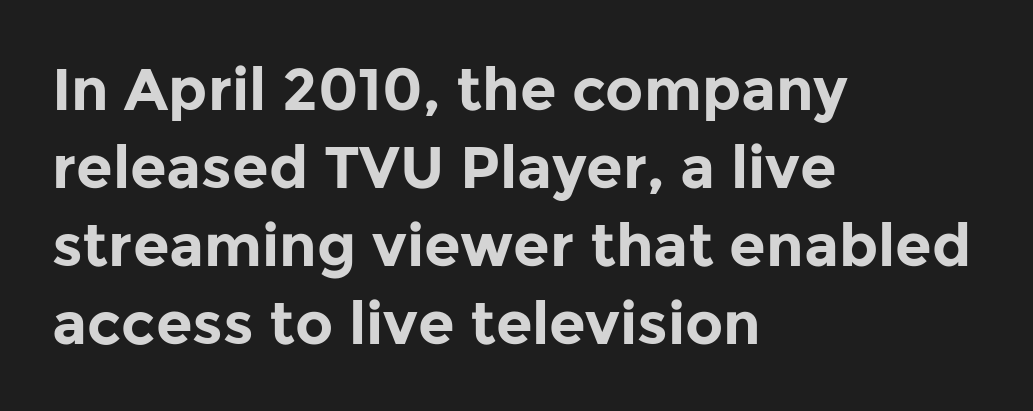
The image shows 59 px bold sans-serif type, upright; set left-aligned, normal line spacing (1.32x), normal letter spacing, not underlined; low stroke contrast and a medium x-height.
